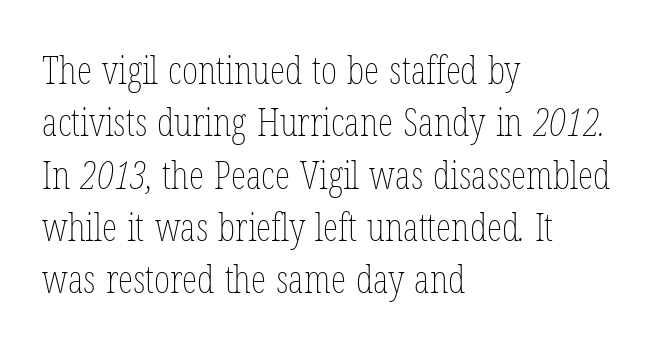
One glance says typical: line gaps are just what's usual. The ragged edge is on the right, which tells us the setting is flush left. The line texture is even and compact thanks to regular tracking. Spacing verdict: proportional, widths tailored to each character. Stems and bowls with no extra thickness — not bold.
